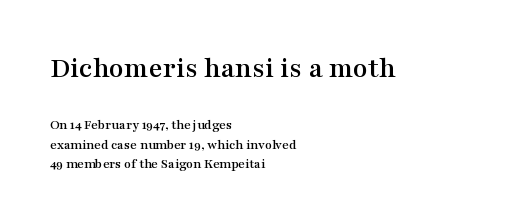
Q: Is the text italic (slanted)? A: No, it is upright.
Q: Is the typeface a serif or a sans-serif typeface? A: Serif.
Q: Is the text underlined? A: No.
Q: How is the paragraph aligned? A: Left-aligned.
Q: Is the spacing between letters normal or unusually wide? A: Normal.
Q: Is the spacing between lines tight, normal or loose? A: Normal.
Q: Which block of text is set in a larger size, the first (top) or the second (bottom)? A: The first (top) one.
Q: Width (condensed, normal, or wide)? A: Wide.
Q: Stroke contrast? A: Medium.
Q: x-height? A: Medium.
Q: Monospaced? A: No.
